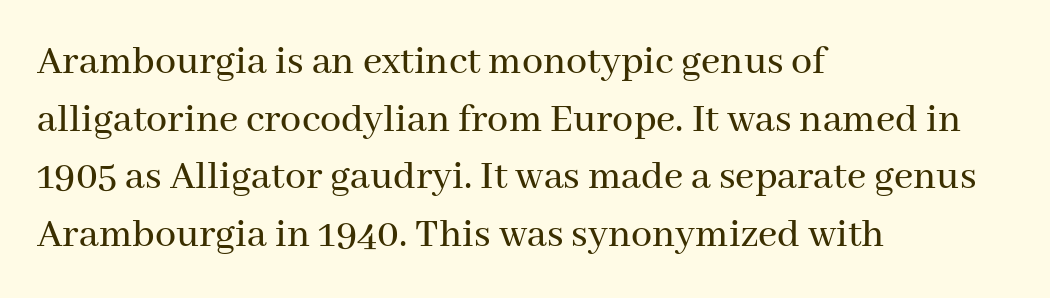
The image shows 42 px serif type, upright; set left-aligned, normal line spacing (1.37x), normal letter spacing, not underlined; medium stroke contrast and a medium x-height.
